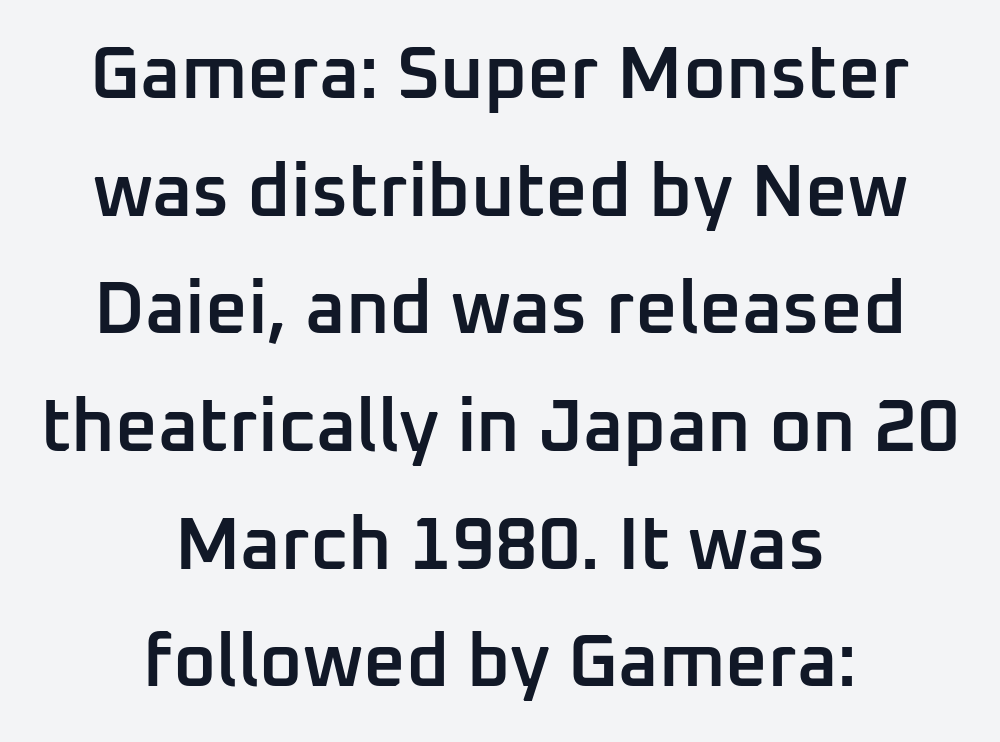
{"serif": "no", "italic": "no", "bold": "semi", "weight": "semibold", "width": "normal", "stroke_contrast": "low", "x_height": "medium", "monospaced": "no", "underline": "no", "align": "center", "line_spacing": "normal", "line_spacing_ratio": 1.59, "letter_spacing": "normal", "letter_spacing_em": 0.0, "glyph_px": 74}
